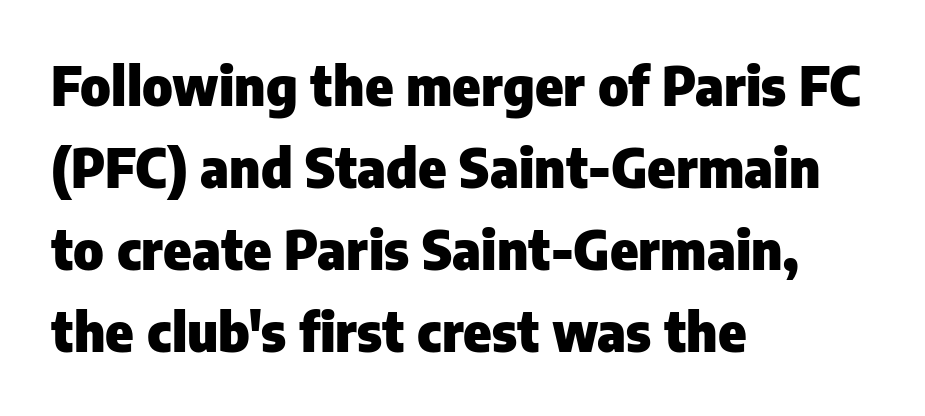
Looks like regular typesetting: each glyph gets only the width it needs. Upright lettering throughout. Nothing sits at the stroke ends, so this counts as sans-serif. Honestly, there is no underline to notice here at all. Observe the ordinary spacing: letters are neighbours, not strangers. The glyphs have the mass of a bold cut.
